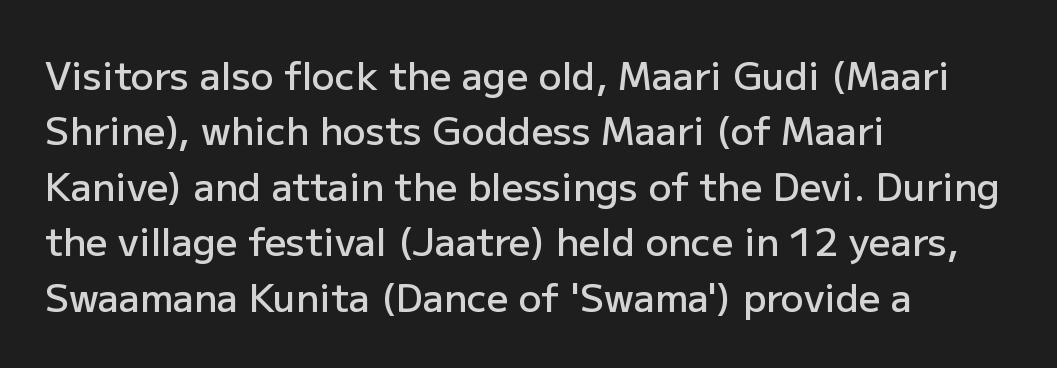
The image shows 38 px semibold sans-serif type, upright; set left-aligned, normal line spacing (1.46x), normal letter spacing, not underlined; low stroke contrast and a medium x-height.
